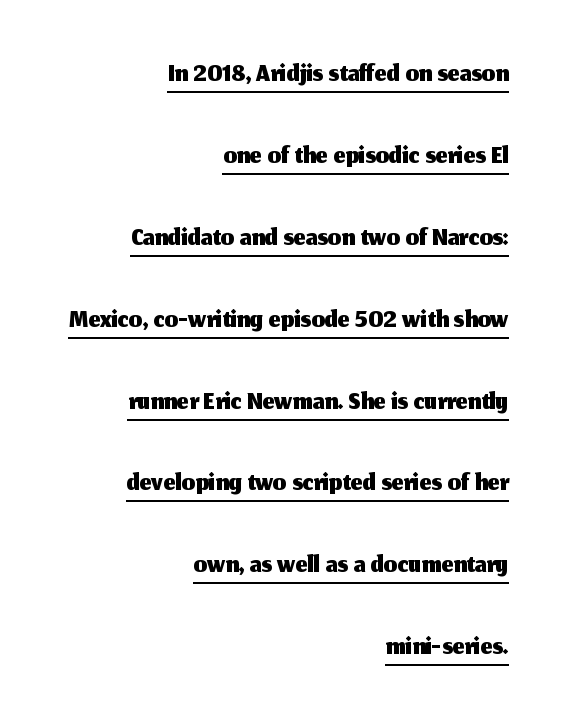
Default kerning and tracking; the words read as compact shapes. One glance says open: line gaps are wider than usual. The axis of the letterforms is exactly vertical. I'd call this a sans setting — the letters go barefoot.
